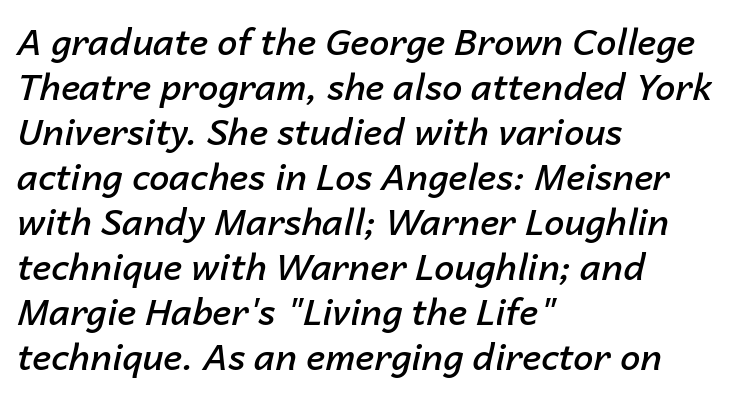
The specimen omits any rule beneath the text block's lines. Whoever set this chose a conventional vertical rhythm. This sample uses plain, unmodified letter spacing. One-word summary of the alignment: left. Weight: semibold (demi). The rendering applies a slant to the glyphs.
